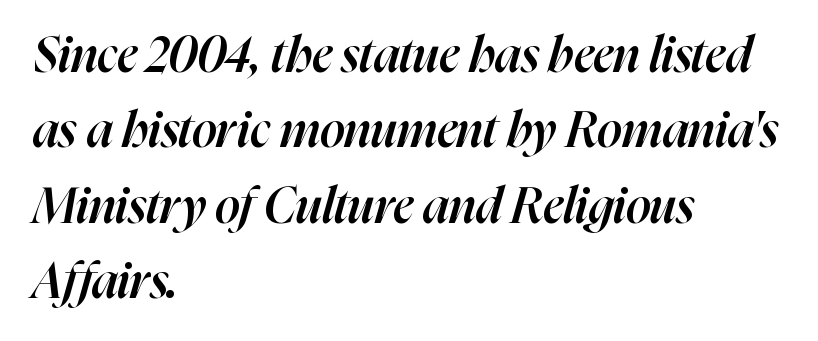
The image shows 49 px semibold type, italic (leaning right); set left-aligned, normal line spacing (1.54x), normal letter spacing, not underlined; high stroke contrast and a medium x-height.
